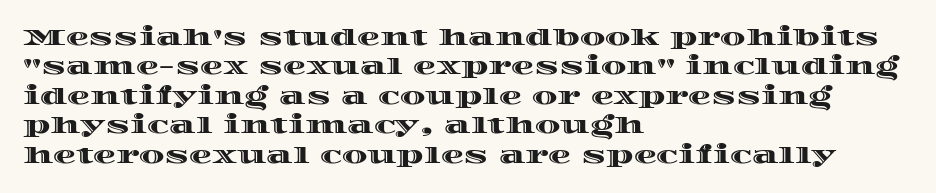
{"italic": "no", "underline": "no", "align": "left", "line_spacing": "normal", "line_spacing_ratio": 1.28, "letter_spacing": "normal", "letter_spacing_em": 0.0, "glyph_px": 23}
